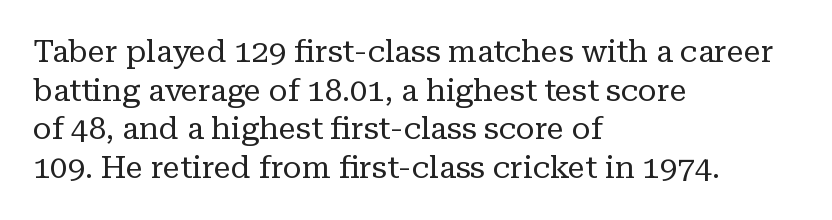
The image shows 31 px regular-weight serif type, upright; set left-aligned, normal line spacing (1.25x), normal letter spacing, not underlined; low stroke contrast and a medium x-height.
